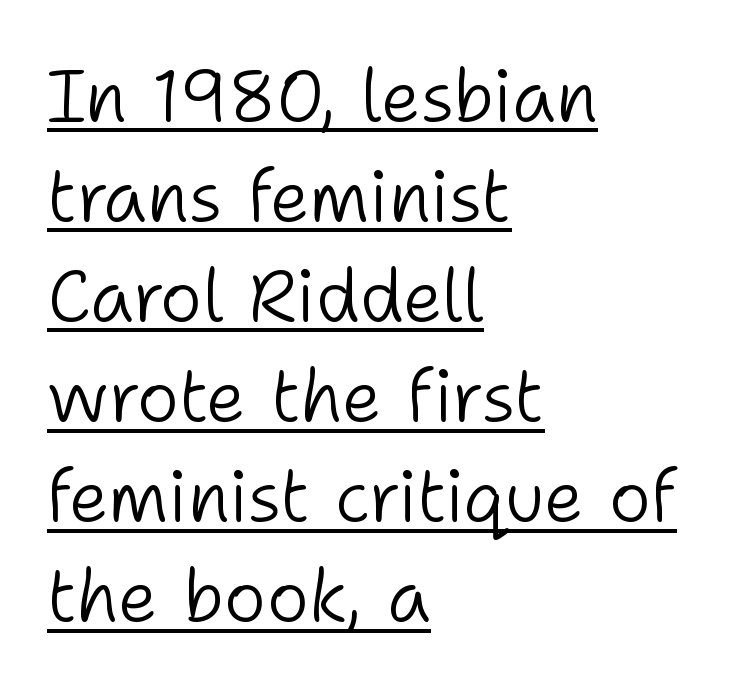
The image shows 72 px light sans-serif type, upright; set left-aligned, normal line spacing (1.39x), normal letter spacing, underlined; low stroke contrast and a medium x-height.
